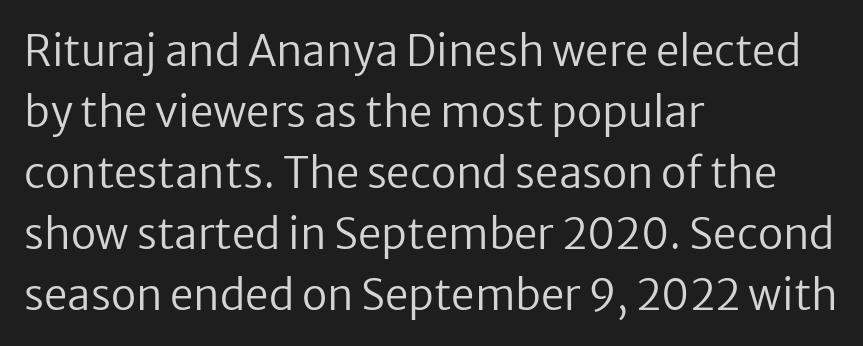
The image shows 42 px regular-weight sans-serif type, upright; set left-aligned, normal line spacing (1.45x), normal letter spacing, not underlined; low stroke contrast and a medium x-height.
